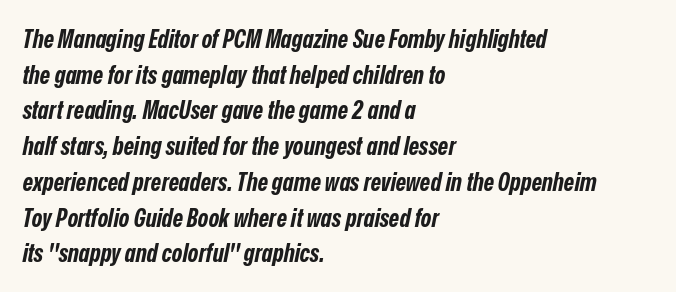
Each row of text sits above clean, open space. The rendering anchors every line to the left-hand side. It's the slanting kind of type. Set as a true bold cut, around the 700 mark. In terms of letterspacing, this is plain default setting.
